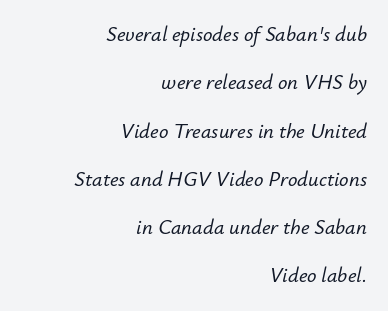
The image shows 21 px text type, italic (leaning right); set right-aligned, loose line spacing (2.3x), normal letter spacing, not underlined.
